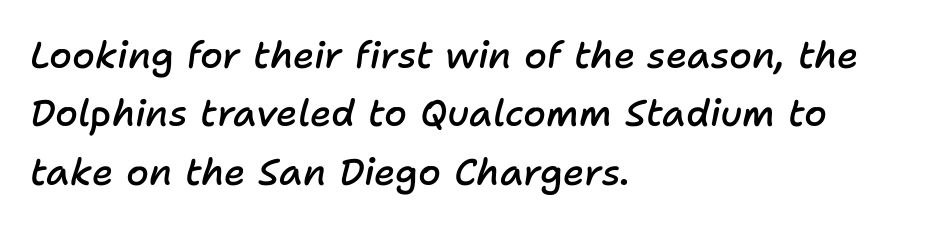
{"italic": "yes", "lean": "right", "slant_degrees": 11, "bold": "semi", "weight": "semibold", "width": "normal", "stroke_contrast": "low", "x_height": "medium", "monospaced": "no", "underline": "no", "align": "left", "line_spacing": "normal", "line_spacing_ratio": 1.58, "letter_spacing": "normal", "letter_spacing_em": 0.0, "glyph_px": 37}
